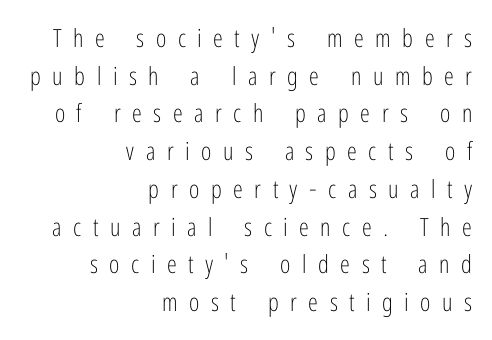
Q: Is the text bold? A: No.
Q: Is the text italic (slanted)? A: No, it is upright.
Q: Is the text underlined? A: No.
Q: How is the paragraph aligned? A: Right-aligned.
Q: Is the spacing between letters normal or unusually wide? A: Unusually wide.
Q: Is the spacing between lines tight, normal or loose? A: Normal.
